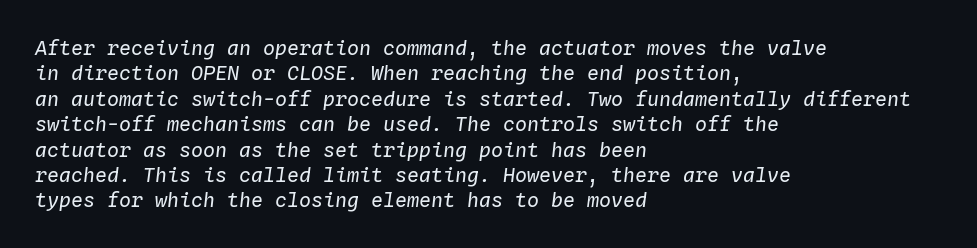
Look at the tracking — it's just the regular setting, nothing added. Rows of type keep a routine distance in the vertical direction. Heaviness? Minimal to ordinary, like unemphasized prose. Unmarked baselines from the first word to the last. Reading down the block, your eye returns to a fixed left position each line.
